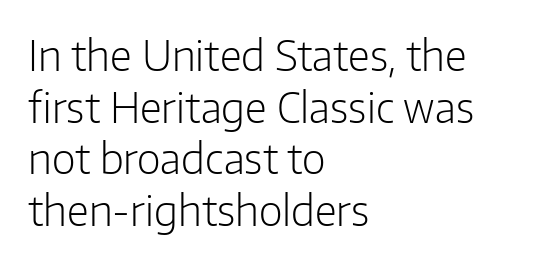
Q: Is the text bold? A: No.
Q: Is the text italic (slanted)? A: No, it is upright.
Q: Is the typeface a serif or a sans-serif typeface? A: Sans-serif.
Q: Is the text underlined? A: No.
Q: How is the paragraph aligned? A: Left-aligned.
Q: Is the spacing between letters normal or unusually wide? A: Normal.
Q: Is the spacing between lines tight, normal or loose? A: Normal.
Q: Width (condensed, normal, or wide)? A: Normal.
Q: Stroke contrast? A: Low.
Q: x-height? A: Medium.
Q: Monospaced? A: No.
